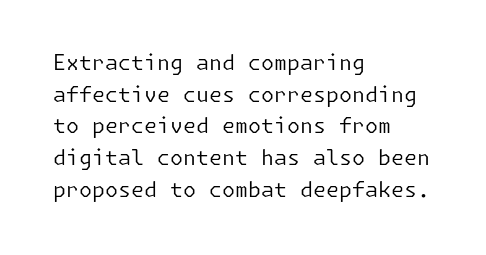
The image shows 21 px text type, upright; set left-aligned, normal line spacing (1.51x), normal letter spacing, not underlined.
